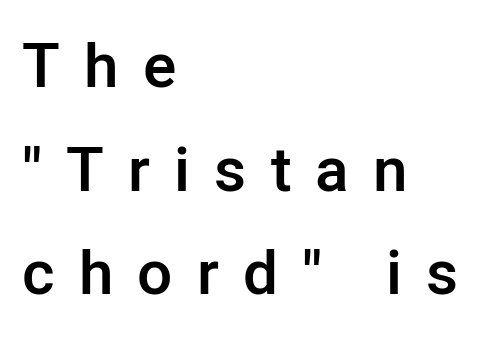
Regular leading. Stroke thickness is moderately raised; the sample reads as semibold. These lines stack with their left ends in a neat column. The rendering shows plain stroke endings on the letterforms — a sans-serif design. Think of a printed novel: that variable character pitch is what you see here.
